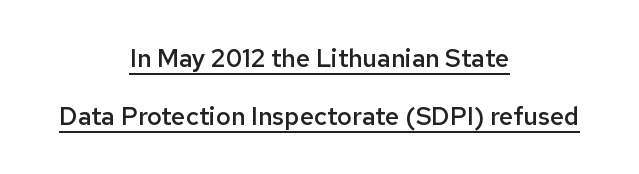
The compositor balanced each line on the midline. You can see a thin bar hugging the bottom of the glyphs. Quick note: not italic, upright. On the weight axis this lands at semibold, roughly 600. The rendering uses a large line-height, opening up the rows. How are the letters spaced? Ordinarily, with no added tracking.
